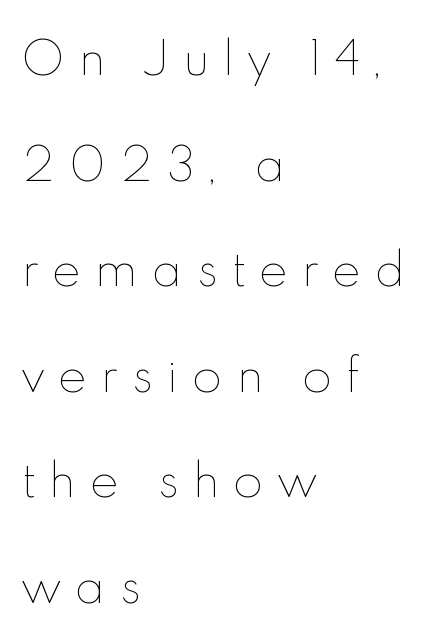
{"italic": "no", "bold": "no", "weight": "thin", "width": "normal", "x_height": "small", "monospaced": "no", "underline": "no", "align": "left", "line_spacing": "loose", "line_spacing_ratio": 2.4, "letter_spacing": "wide", "letter_spacing_em": 0.32, "glyph_px": 44}
